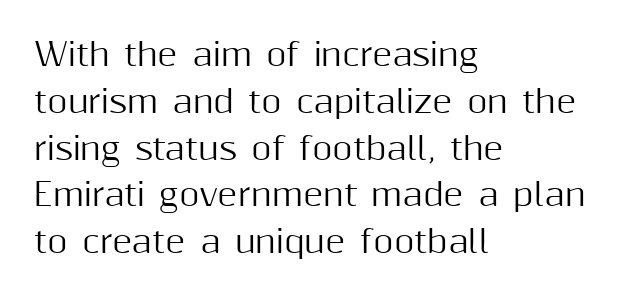
The image shows 31 px sans-serif type, upright; set left-aligned, normal line spacing (1.51x), normal letter spacing, not underlined; medium stroke contrast and a medium x-height.
